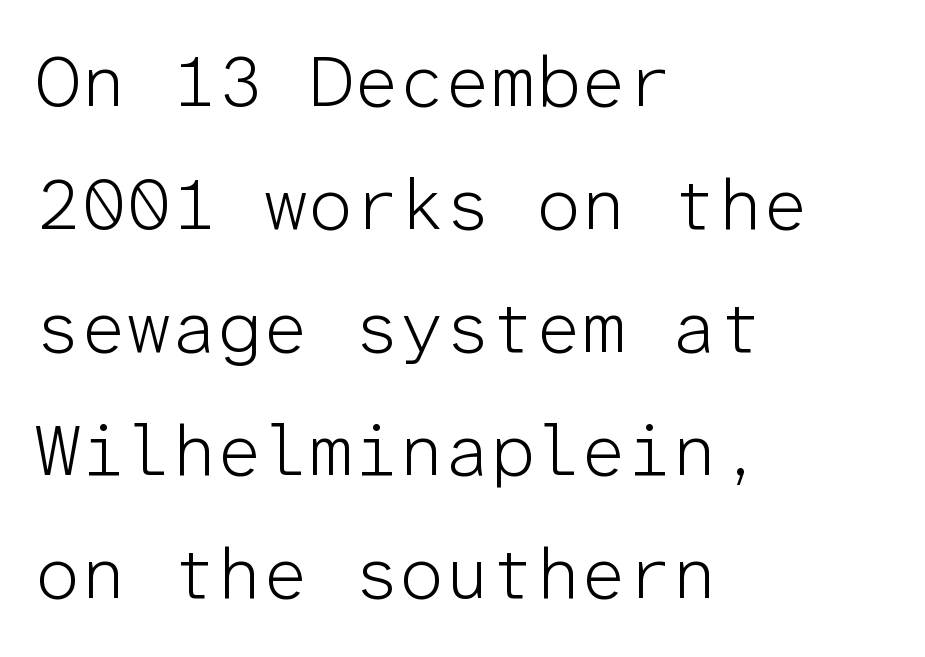
The image shows 72 px light sans-serif type, upright, monospaced; set left-aligned, line spacing 1.71x, normal letter spacing, not underlined; low stroke contrast and a medium x-height.
